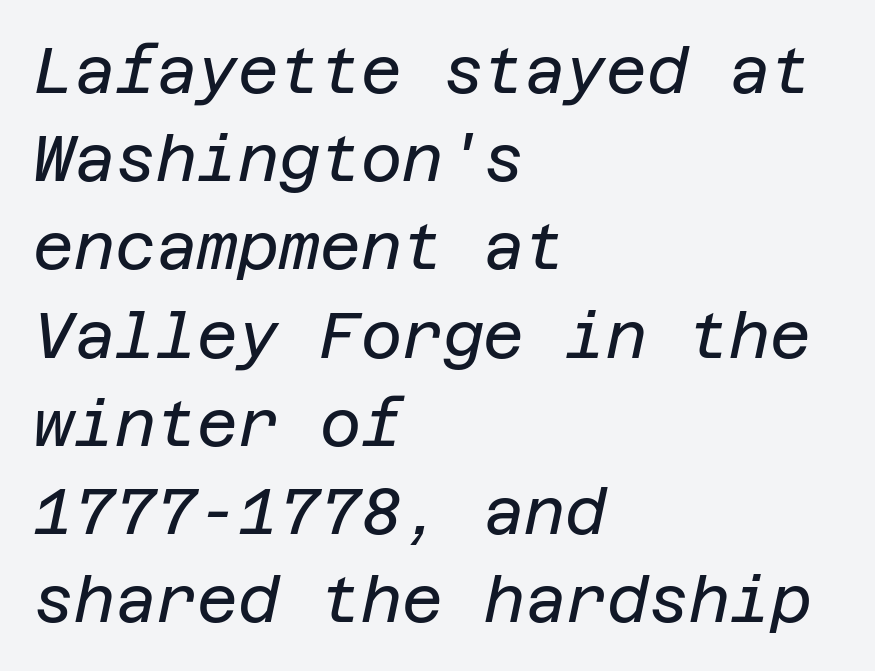
Regular leading. There's an unmistakable incline to the writing here. Unbolded letterforms with no extra heft. The lines in this sample share a left origin and differ only in where they stop.
